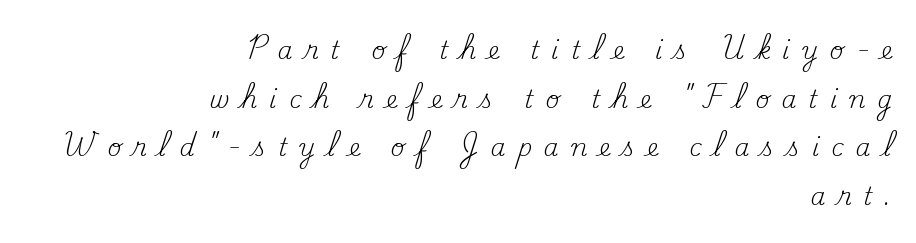
The image shows 24 px text type; set right-aligned, loose line spacing (2.03x), unusually wide letter spacing (+0.5 em), not underlined.
